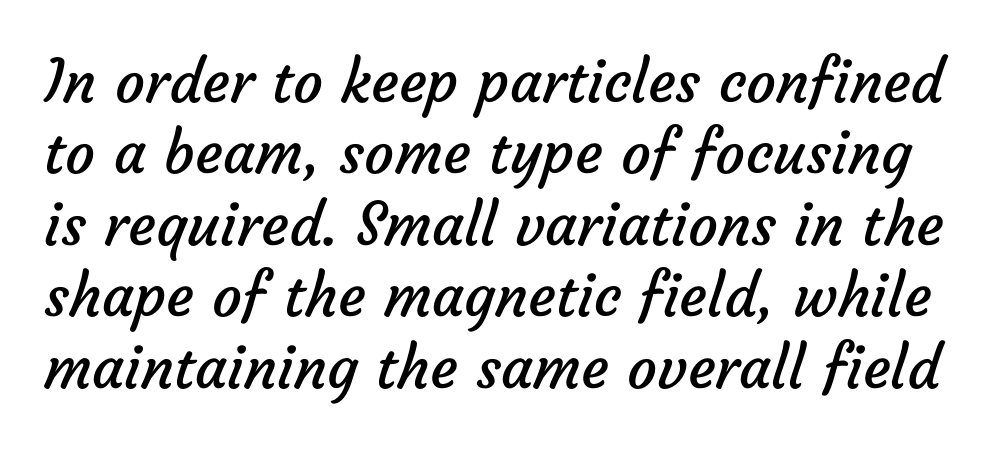
The image shows 59 px regular-weight sans-serif type; set line spacing 1.21x, normal letter spacing, not underlined; low stroke contrast and a medium x-height.
